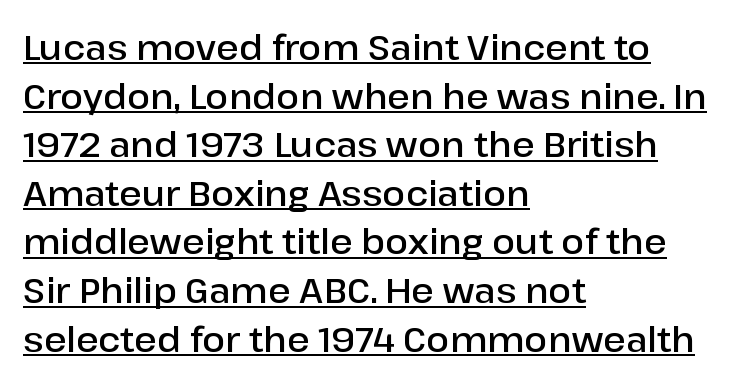
The image shows 34 px semibold sans-serif type, upright; set left-aligned, normal line spacing (1.43x), normal letter spacing, underlined; low stroke contrast and a medium x-height.
